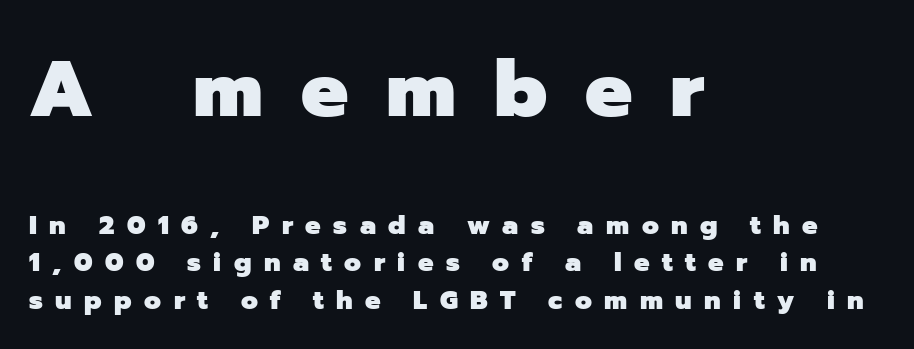
{"serif": "no", "italic": "no", "bold": "yes", "weight": "heavy", "width": "normal", "stroke_contrast": "low", "x_height": "medium", "monospaced": "no", "underline": "no", "align": "left", "line_spacing": "normal", "line_spacing_ratio": 1.43, "letter_spacing": "wide", "letter_spacing_em": 0.48, "larger_block": "first", "size_ratio": 3.04, "glyph_px": 79}
